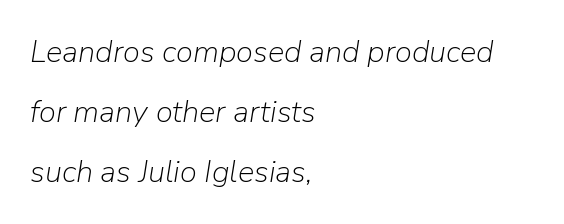
{"italic": "yes", "lean": "right", "slant_degrees": 9, "bold": "no", "weight": "light", "width": "normal", "stroke_contrast": "low", "x_height": "medium", "monospaced": "no", "underline": "no", "align": "left", "line_spacing": "loose", "line_spacing_ratio": 1.94, "letter_spacing": "normal", "letter_spacing_em": 0.0, "glyph_px": 31}
